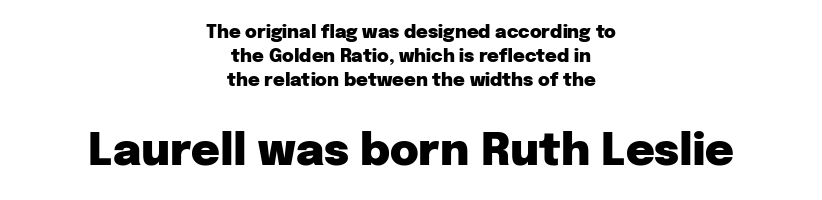
Larger block? The one below; the one above is distinctly smaller. The letters stand upright; this is a roman face. Interline gaps are of average width in this sample. This rendering employs a face without finishing strokes, i.e., a sans-serif. Strokes here are thick enough to call this a true bold. Caption: multi-line text, centered on the measure.
